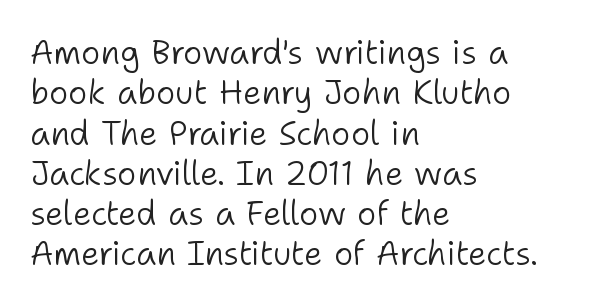
{"serif": "no", "italic": "no", "bold": "no", "weight": "light", "width": "normal", "stroke_contrast": "low", "x_height": "medium", "monospaced": "no", "underline": "no", "align": "left", "line_spacing_ratio": 1.22, "letter_spacing": "normal", "letter_spacing_em": 0.0, "glyph_px": 33}
